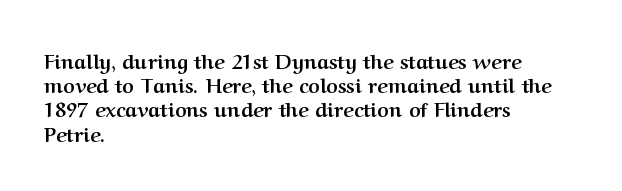
Q: Is the text bold? A: Yes.
Q: Is the text italic (slanted)? A: No, it is upright.
Q: Is the text underlined? A: No.
Q: How is the paragraph aligned? A: Left-aligned.
Q: Is the spacing between letters normal or unusually wide? A: Normal.
